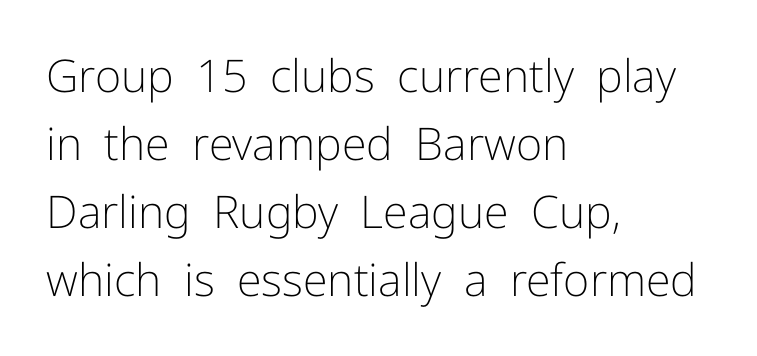
The image shows 45 px light sans-serif type, upright; set left-aligned, normal line spacing (1.51x), normal letter spacing, not underlined; low stroke contrast and a medium x-height.
